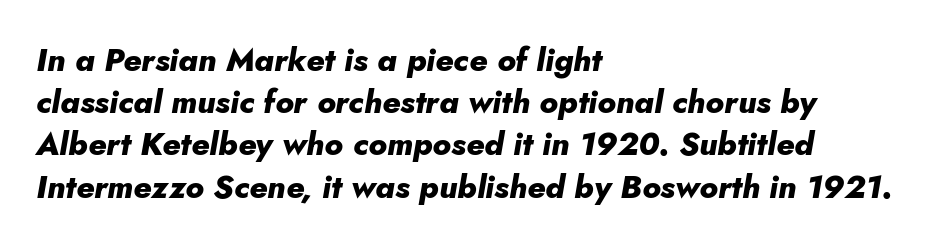
Glance below the letters and you will spot only blank space. Plenty of ink on the page — the face is bold. These lines sit exactly where default settings would place them. Tracking value appears to be zero — textbook default spacing. Horizontal alignment here is leftward, the default for most running prose.
